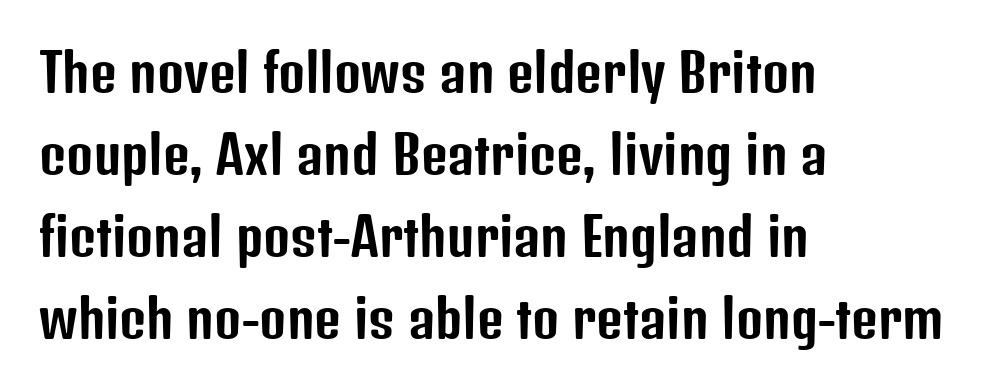
The face used here is rendered with its standard letterfit. The rendering uses natural spacing where letterforms have individual widths. This sample keeps an unexceptional amount of space between lines. The foot of each line stays bare and open.
